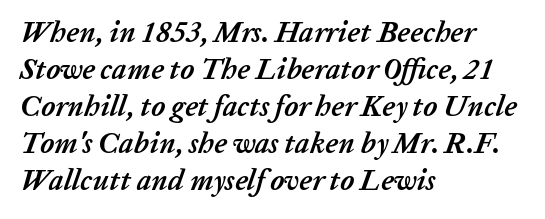
This sample uses plain, unmodified letter spacing. Italic: yes, the glyphs are oblique. The specimen omits any rule beneath the text block's lines. The glyphs have the mass of a bold cut.
